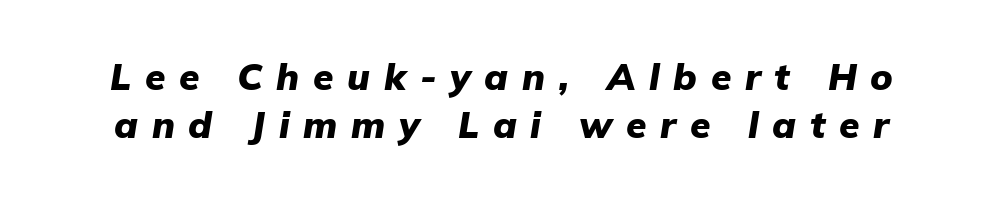
How heavy is the stroke? Heavy — this is a bold. The passage shown is not underscored anywhere. Each letter keeps its own natural width here, so spacing adapts to shape. Slanted lettering throughout. The letterforms stand isolated, each surrounded by extra space.
